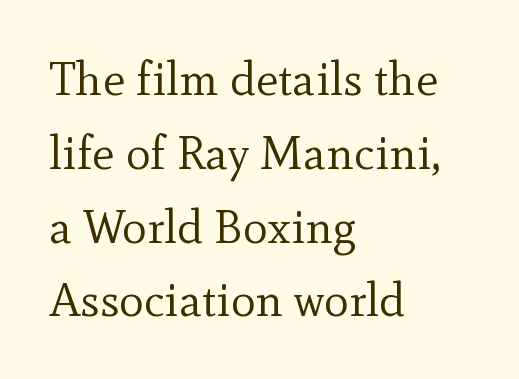
Q: Is the text bold? A: No.
Q: Is the text italic (slanted)? A: No, it is upright.
Q: Is the typeface a serif or a sans-serif typeface? A: Serif.
Q: Is the text underlined? A: No.
Q: How is the paragraph aligned? A: Left-aligned.
Q: Is the spacing between letters normal or unusually wide? A: Normal.
Q: Is the spacing between lines tight, normal or loose? A: Normal.
Q: Width (condensed, normal, or wide)? A: Normal.
Q: x-height? A: Small.
Q: Monospaced? A: No.
